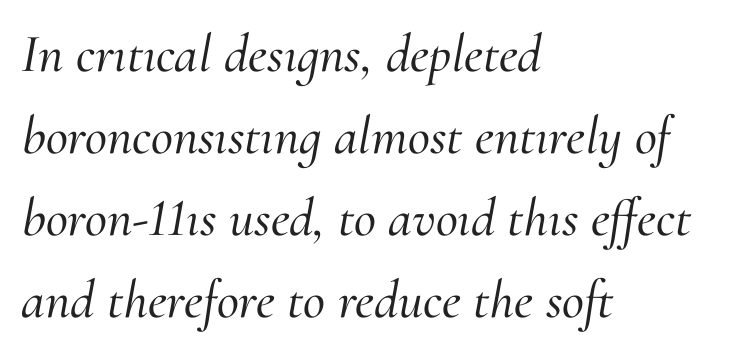
Q: Is the text italic (slanted)? A: Yes, it leans right by about 10 degrees.
Q: Is the typeface a serif or a sans-serif typeface? A: Serif.
Q: Is the text underlined? A: No.
Q: How is the paragraph aligned? A: Left-aligned.
Q: Is the spacing between letters normal or unusually wide? A: Normal.
Q: Is the spacing between lines tight, normal or loose? A: Normal.
Q: Width (condensed, normal, or wide)? A: Normal.
Q: Stroke contrast? A: Medium.
Q: x-height? A: Small.
Q: Monospaced? A: No.
